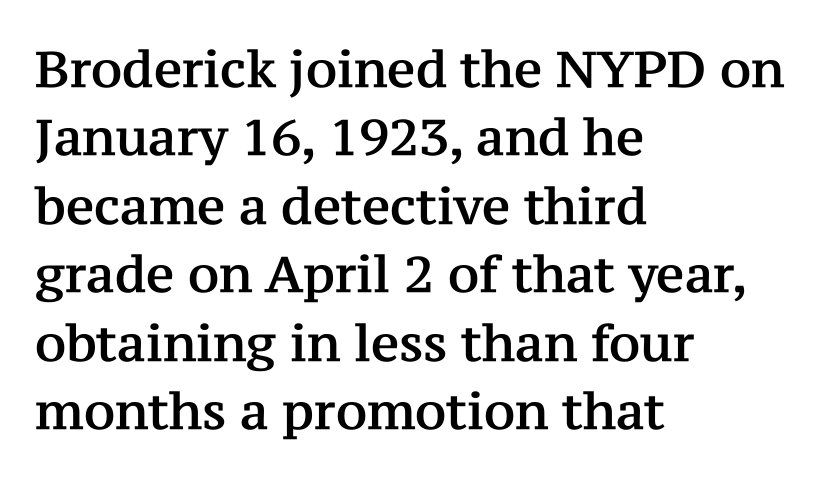
Note: serifs present on the glyphs. Leading: standard. Descender tails drop into unmarked territory. Each line starts at the same left margin while the right side varies. These lines keep a tight, regular rhythm from letter to letter. Proportional: the letters do not fall into vertical columns.
